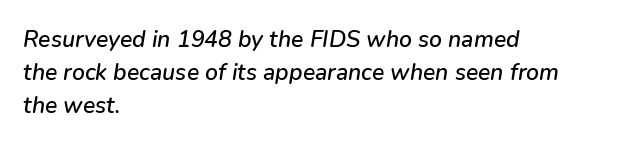
{"italic": "yes", "lean": "right", "slant_degrees": 9, "underline": "no", "align": "left", "line_spacing": "normal", "line_spacing_ratio": 1.44, "letter_spacing": "normal", "letter_spacing_em": 0.0, "glyph_px": 23}
